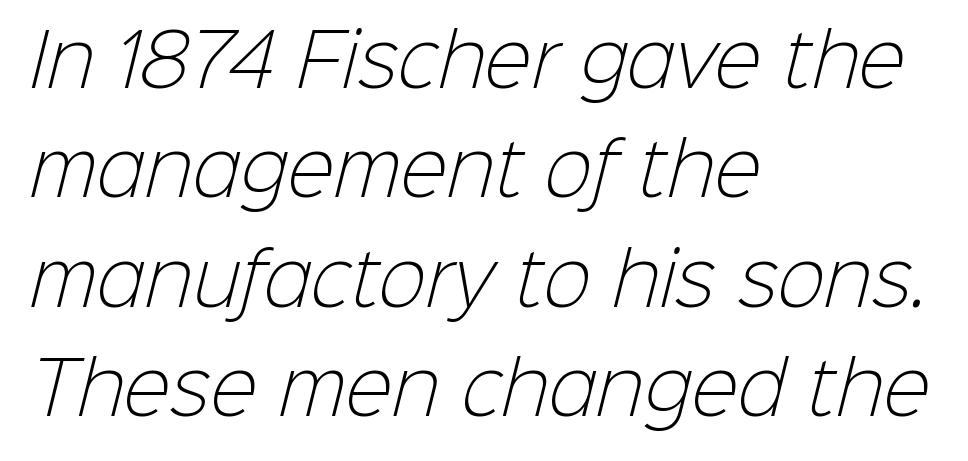
The image shows 71 px light sans-serif type; set left-aligned, normal line spacing (1.54x), normal letter spacing, not underlined; low stroke contrast and a medium x-height.
